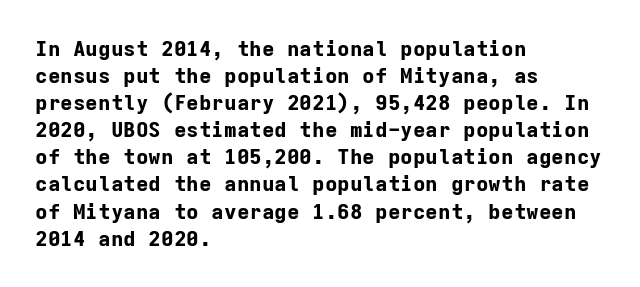
{"italic": "no", "bold": "yes", "underline": "no", "align": "left", "line_spacing": "normal", "line_spacing_ratio": 1.29, "letter_spacing": "normal", "letter_spacing_em": 0.0, "glyph_px": 21}
